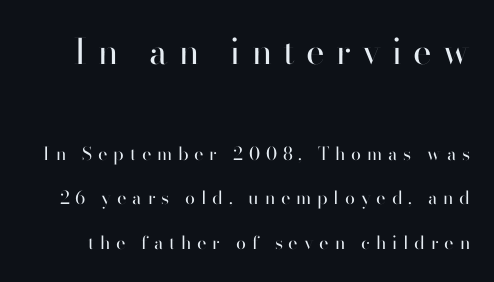
Type size steps down from the first block to the second. Nobody drew a line under any word here. Character widths vary here, with narrow letters taking less room than wide ones. Rendered with straight, roman letterforms. The face used here is rendered with a markedly widened letterfit.
